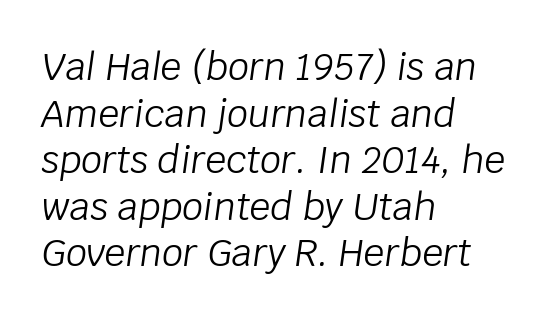
Q: Is the text bold? A: No.
Q: Is the text italic (slanted)? A: Yes, it leans right by about 8 degrees.
Q: Is the text underlined? A: No.
Q: How is the paragraph aligned? A: Left-aligned.
Q: Is the spacing between letters normal or unusually wide? A: Normal.
Q: Is the spacing between lines tight, normal or loose? A: Normal.
Q: Width (condensed, normal, or wide)? A: Normal.
Q: Stroke contrast? A: Low.
Q: x-height? A: Large.
Q: Monospaced? A: No.
